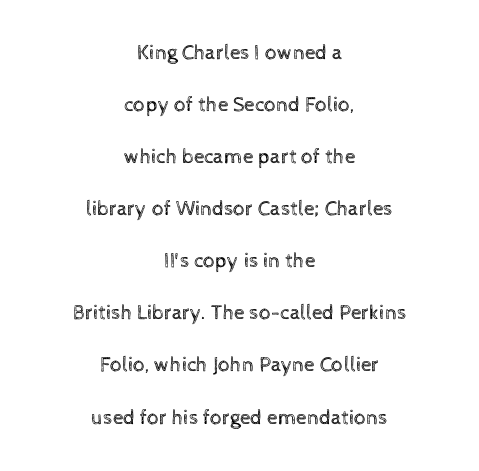
Q: Is the text bold? A: No.
Q: Is the text italic (slanted)? A: No, it is upright.
Q: Is the text underlined? A: No.
Q: How is the paragraph aligned? A: Centered.
Q: Is the spacing between letters normal or unusually wide? A: Normal.
Q: Is the spacing between lines tight, normal or loose? A: Loose.
